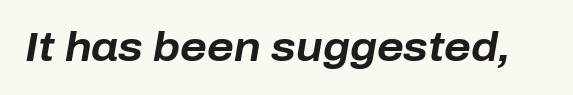
{"italic": "yes", "lean": "right", "slant_degrees": 10, "bold": "yes", "weight": "bold", "width": "normal", "stroke_contrast": "low", "x_height": "medium", "monospaced": "no", "underline": "no", "letter_spacing": "normal", "letter_spacing_em": 0.0, "glyph_px": 40}
